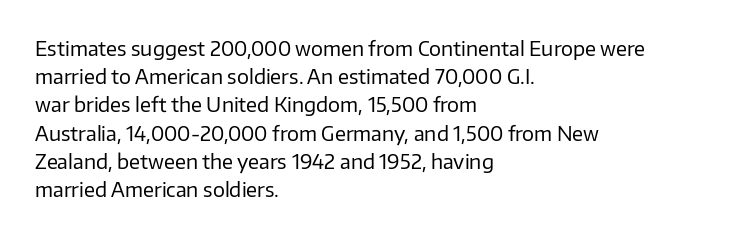
The image shows 20 px text type, upright; set left-aligned, normal line spacing (1.41x), normal letter spacing, not underlined.
